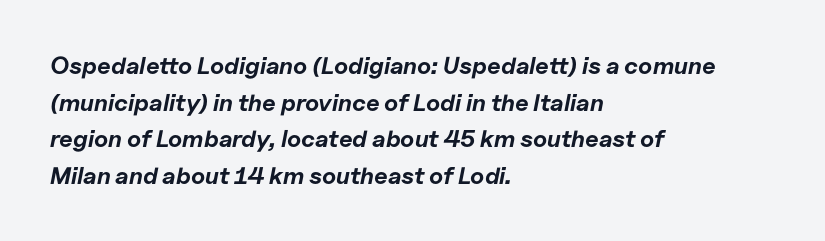
Q: Is the text bold? A: Yes.
Q: Is the text italic (slanted)? A: Yes, it leans right by about 11 degrees.
Q: Is the text underlined? A: No.
Q: How is the paragraph aligned? A: Left-aligned.
Q: Is the spacing between letters normal or unusually wide? A: Normal.
Q: Is the spacing between lines tight, normal or loose? A: Normal.
